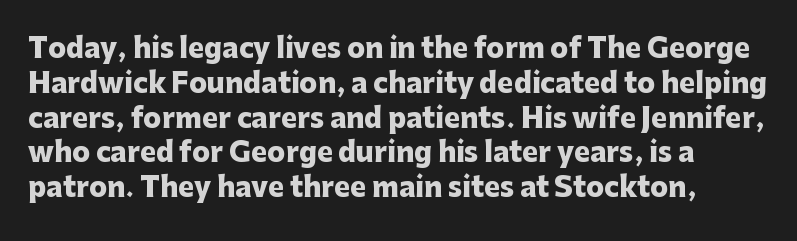
The image shows 27 px bold type, upright; set left-aligned, normal line spacing (1.29x), normal letter spacing, not underlined.
